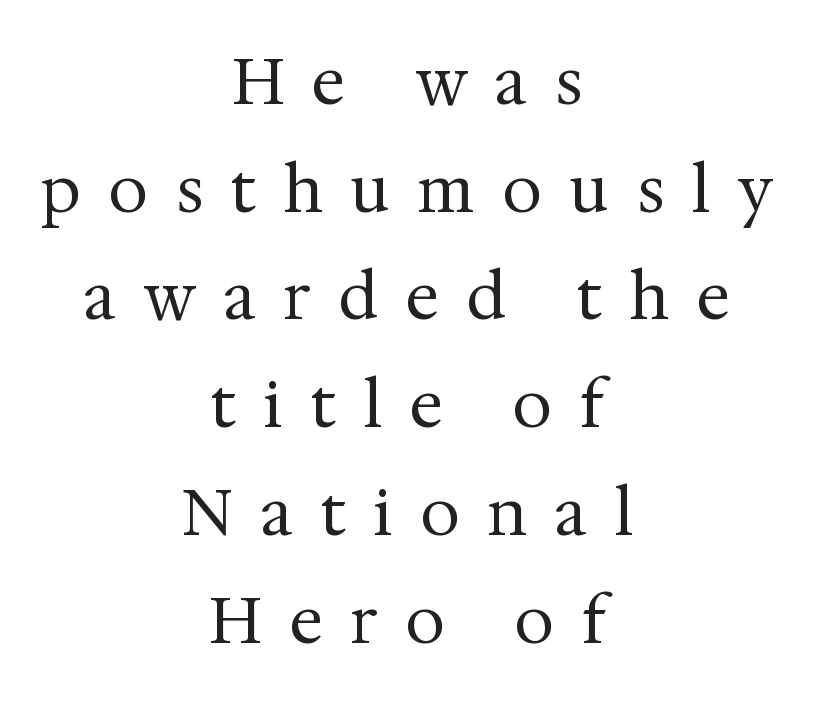
{"serif": "yes", "italic": "no", "bold": "no", "weight": "regular", "width": "normal", "stroke_contrast": "medium", "x_height": "medium", "monospaced": "no", "underline": "no", "align": "center", "line_spacing_ratio": 1.71, "letter_spacing": "wide", "letter_spacing_em": 0.45, "glyph_px": 63}
